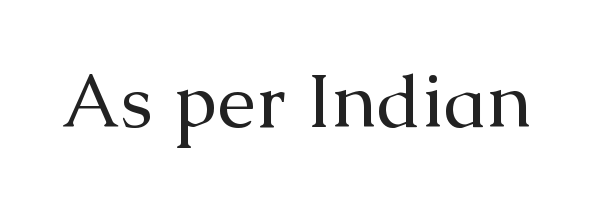
The image shows 76 px regular-weight serif type, upright; set normal letter spacing, not underlined; medium stroke contrast and a medium x-height.
